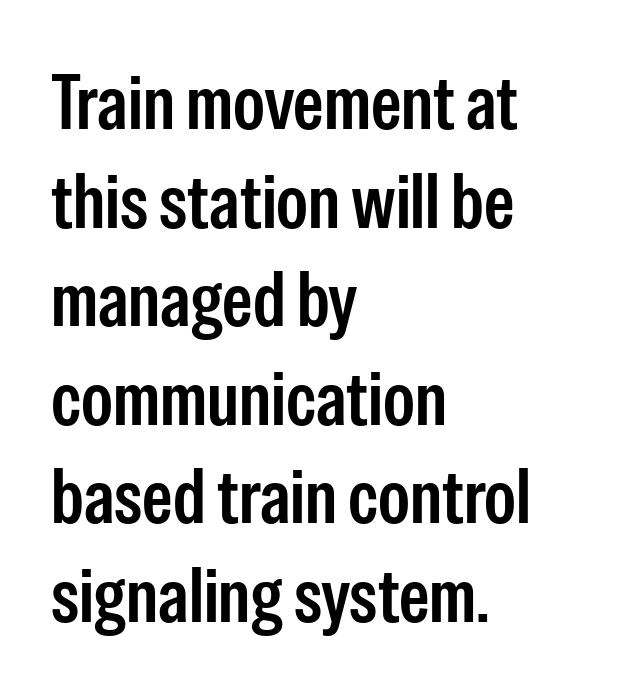
Typographic density is moderately raised because the face is semibold. Visually the block forms a straight wall on the left and a jagged coastline on the right. You could not count columns in this text — the font is proportionally spaced. The string is rendered with underlining switched off. Honestly, the letter spacing is just normal — you wouldn't notice it. Rendered with straight, roman letterforms.
